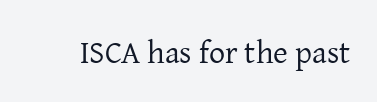
The image shows 32 px regular-weight serif type, upright; set normal letter spacing, not underlined; low stroke contrast and a medium x-height.
